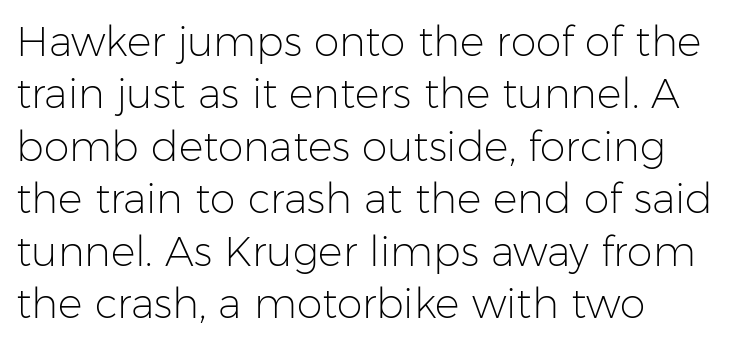
Tracking here is standard; glyphs follow each other at the usual distance. Plain, unruled lines of type. A normal amount of white space separates one row of letters from the next. If you drew a ruler down the left edge, every line would touch it.
